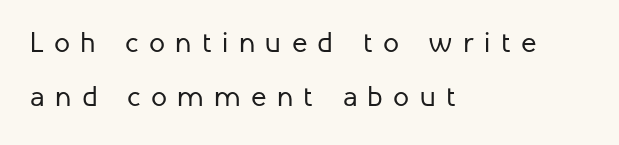
Q: Is the text bold? A: No.
Q: Is the text italic (slanted)? A: No, it is upright.
Q: Is the typeface a serif or a sans-serif typeface? A: Sans-serif.
Q: Is the text underlined? A: No.
Q: How is the paragraph aligned? A: Left-aligned.
Q: Is the spacing between letters normal or unusually wide? A: Unusually wide.
Q: Width (condensed, normal, or wide)? A: Normal.
Q: Stroke contrast? A: Low.
Q: x-height? A: Medium.
Q: Monospaced? A: No.
